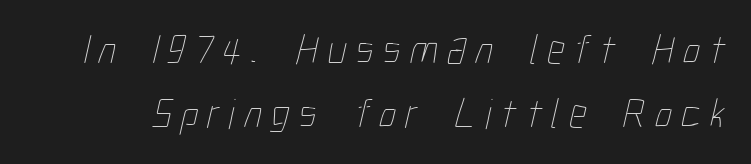
{"bold": "no", "weight": "thin", "width": "condensed", "stroke_contrast": "low", "x_height": "medium", "monospaced": "no", "underline": "no", "line_spacing": "normal", "line_spacing_ratio": 1.48, "letter_spacing": "wide", "letter_spacing_em": 0.21, "glyph_px": 43}
